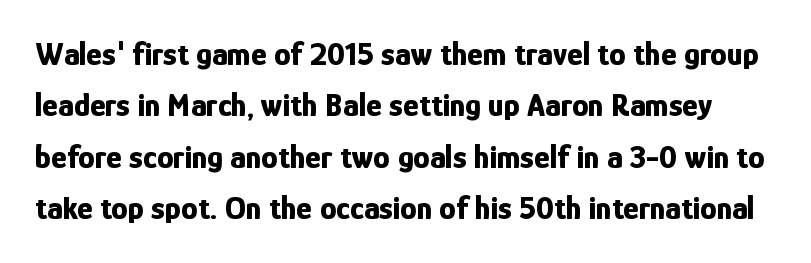
Observe the absence of serifs on each vertical stroke in this sample. Summary of weight: heavy, a full bold. Quick note: interline space is typical. You could not count columns in this text — the font is proportionally spaced. The letters sit at their default tracking, neither squeezed nor spread.
